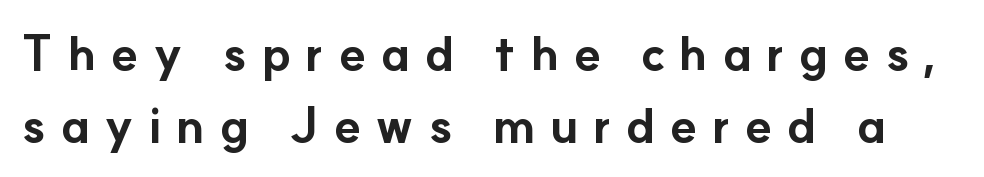
{"serif": "no", "italic": "no", "bold": "yes", "weight": "bold", "width": "normal", "stroke_contrast": "low", "x_height": "small", "monospaced": "no", "underline": "no", "line_spacing": "normal", "line_spacing_ratio": 1.47, "letter_spacing": "wide", "letter_spacing_em": 0.29, "glyph_px": 49}
